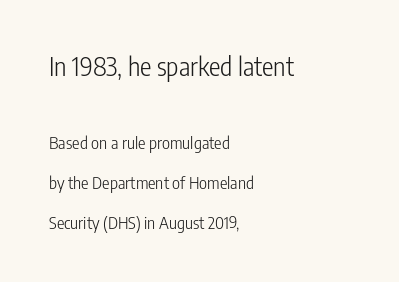
No letter is thick-stroked: the sample isn't bold. The letters in the upper block stand taller than those in the block below. Between one letter and the next there's only the usual sliver of space. Type without underlining. In terms of posture, this sample is upright. Line beginnings align vertically; line endings do not.
